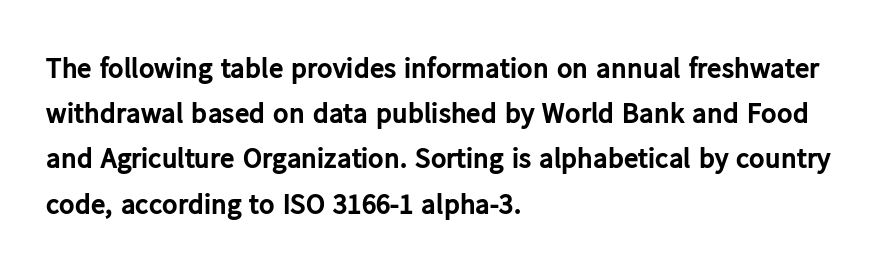
The letters advance in unequal steps, a hallmark of proportional type. The face used here has the dense, thick strokes of a bold. A normal amount of white space separates one row of letters from the next. No italicization has been applied; the sample stays upright. A typesetter would call this zero additional tracking. The gap between lines stays unmarked.
